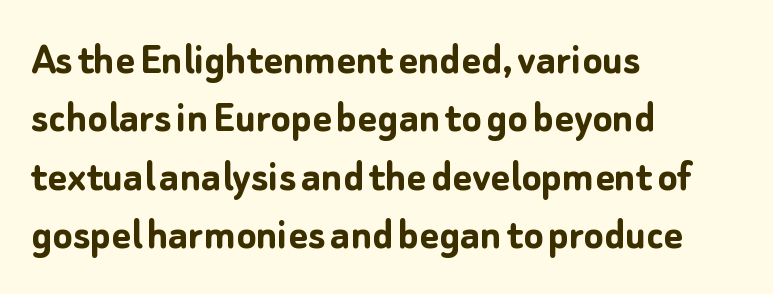
There is no visible air inserted between adjacent glyphs. Note the varied advance widths — an 'i' is clearly narrower than an 'm'. One glance says typical: line gaps are just what's usual. All the whitespace from short lines collects on the right. The type family on display is of the sans-serif kind. This is the regular roman posture of the typeface.
